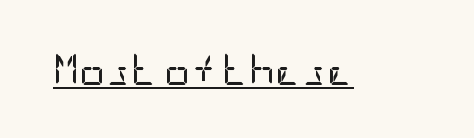
Weight: regular or lighter. In terms of letterspacing, this is plain default setting. The typeface chosen for these lines omits serifs. Every word sits above its own underline. Do the letters lean? They stand straight.
